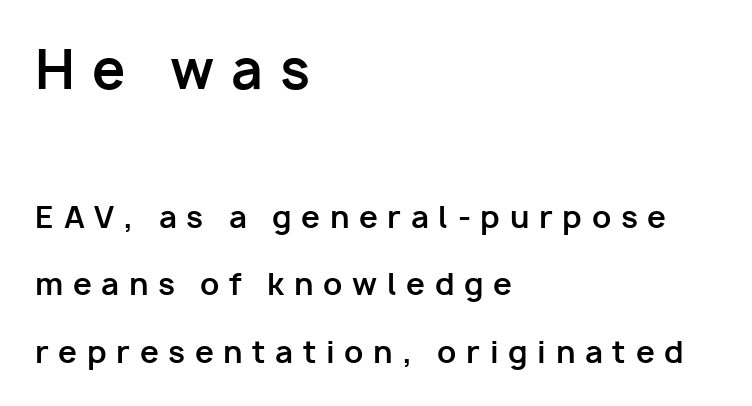
Summary of vertical rhythm: relaxed, with wide interline spacing. Strokes here are thick enough to call this a true bold. The string is rendered with underlining switched off. The lettering holds an erect, upright posture throughout.
